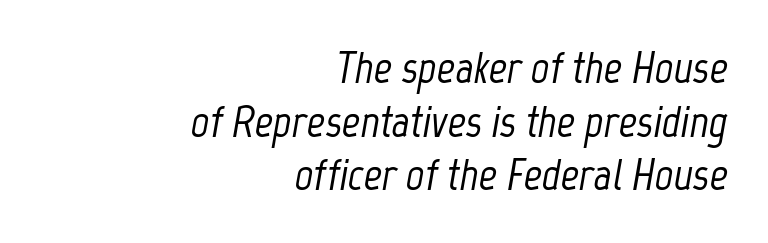
Check the space under the baseline: it is left empty. The face used here is proportionally spaced, like ordinary book or web type. Standard letterfit; no display-style spreading of the glyphs. If you drew a ruler down the right edge, every line would touch it.
